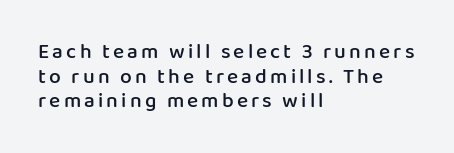
The image shows 21 px text type, upright; set left-aligned, line spacing 1.17x, not underlined.
